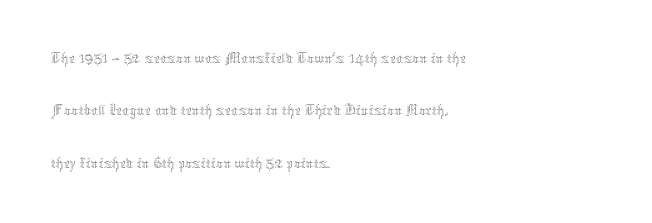
The image shows 35 px thin type, upright; set left-aligned, normal line spacing (1.5x), normal letter spacing, not underlined; medium stroke contrast and a medium x-height.
